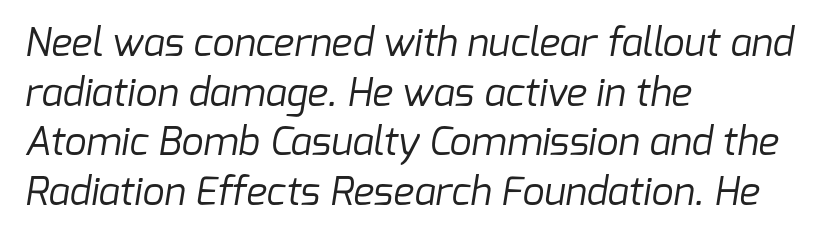
{"serif": "no", "bold": "no", "weight": "regular", "width": "normal", "stroke_contrast": "low", "x_height": "medium", "monospaced": "no", "underline": "no", "align": "left", "line_spacing": "normal", "line_spacing_ratio": 1.27, "letter_spacing": "normal", "letter_spacing_em": 0.0, "glyph_px": 39}
